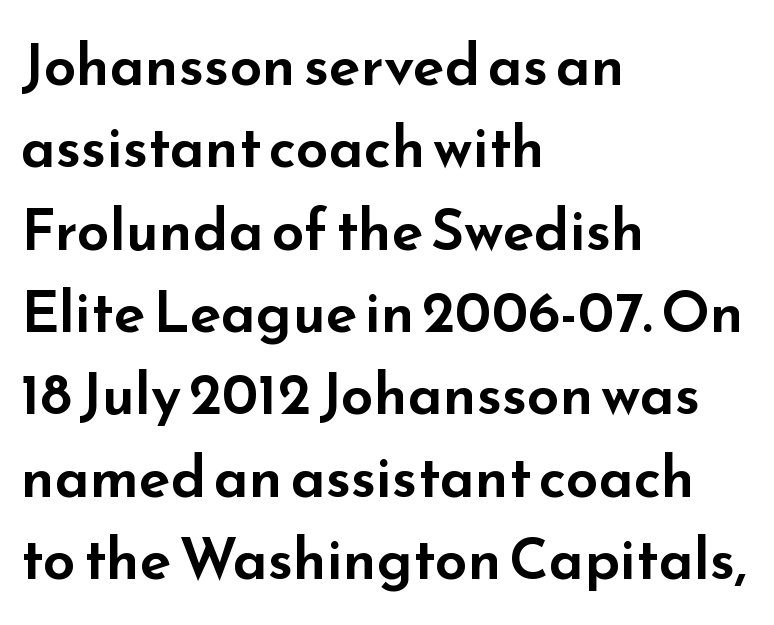
{"serif": "no", "italic": "no", "width": "wide", "stroke_contrast": "low", "x_height": "small", "monospaced": "no", "underline": "no", "align": "left", "line_spacing": "normal", "line_spacing_ratio": 1.42, "letter_spacing": "normal", "letter_spacing_em": 0.0, "glyph_px": 58}
